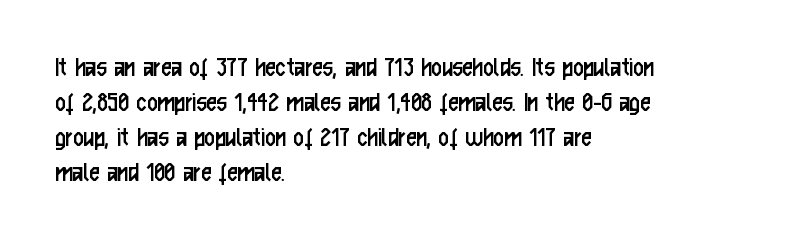
The image shows 29 px regular-weight, condensed sans-serif type, upright; set left-aligned, line spacing 1.21x, normal letter spacing, not underlined; low stroke contrast and a medium x-height.
